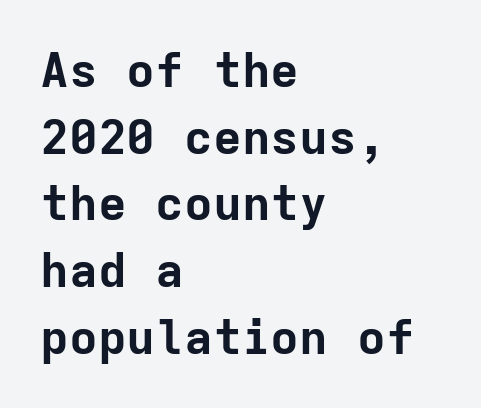
Underlining? Definitely not there. Is the block centered? No — it sits flush against the left margin. Italic: no, the glyphs are upright roman. The leading is moderate, giving the passage an even texture. Examine the stroke ends and you'll find no serifs.
